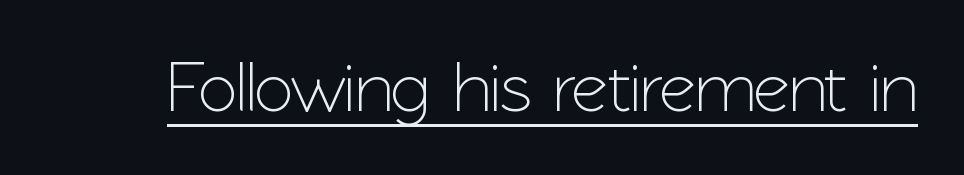
The image shows 71 px sans-serif type, upright; set normal letter spacing, underlined; low stroke contrast and a medium x-height.
